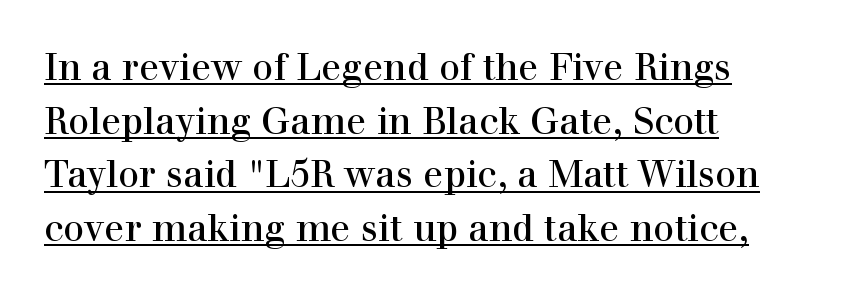
{"serif": "yes", "italic": "no", "width": "normal", "x_height": "medium", "monospaced": "no", "underline": "yes", "align": "left", "line_spacing": "normal", "line_spacing_ratio": 1.45, "letter_spacing": "normal", "letter_spacing_em": 0.0, "glyph_px": 37}
